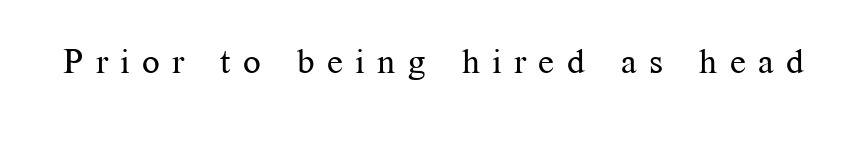
{"serif": "yes", "italic": "no", "bold": "no", "weight": "regular", "width": "normal", "stroke_contrast": "medium", "x_height": "medium", "monospaced": "no", "underline": "no", "letter_spacing": "wide", "letter_spacing_em": 0.35, "glyph_px": 35}
